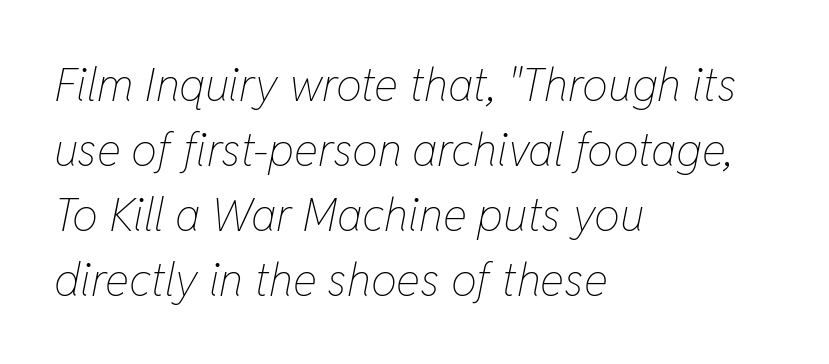
Q: Is the text bold? A: No.
Q: Is the text italic (slanted)? A: Yes, it leans right by about 11 degrees.
Q: Is the text underlined? A: No.
Q: How is the paragraph aligned? A: Left-aligned.
Q: Is the spacing between letters normal or unusually wide? A: Normal.
Q: Is the spacing between lines tight, normal or loose? A: Normal.
Q: Width (condensed, normal, or wide)? A: Condensed.
Q: Stroke contrast? A: Low.
Q: x-height? A: Medium.
Q: Monospaced? A: No.
